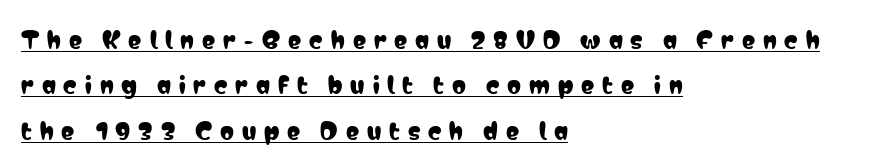
There is plenty of visible air inserted between adjacent glyphs. Airy leading. Compared with a centered layout, this one pins lines to the left instead. The rendered words wear a rule along their underside.
